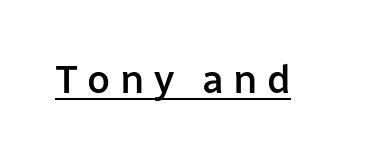
The image shows 40 px semibold sans-serif type, upright; set unusually wide letter spacing (+0.23 em), underlined; low stroke contrast and a medium x-height.
